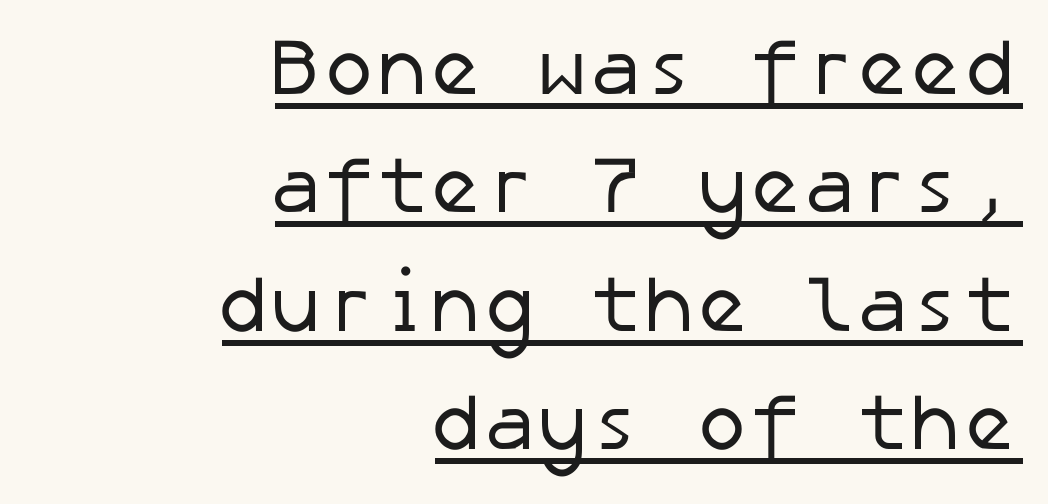
{"serif": "no", "bold": "no", "weight": "regular", "width": "normal", "stroke_contrast": "low", "x_height": "medium", "underline": "yes", "align": "right", "line_spacing": "normal", "line_spacing_ratio": 1.48, "letter_spacing": "normal", "letter_spacing_em": 0.0, "glyph_px": 80}
